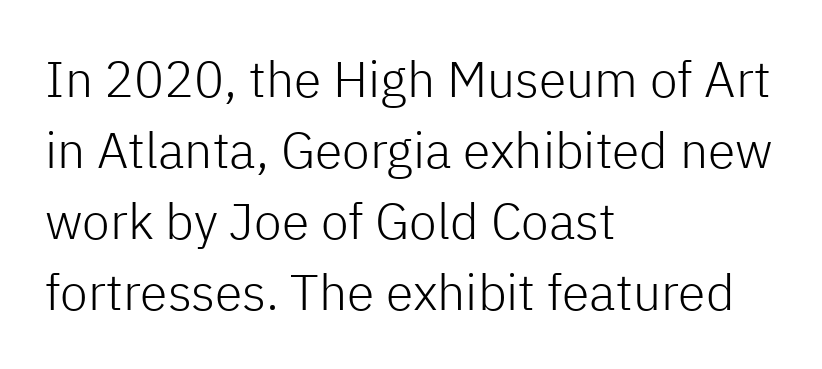
The image shows 50 px light sans-serif type, upright; set left-aligned, normal line spacing (1.42x), normal letter spacing, not underlined; low stroke contrast and a medium x-height.
